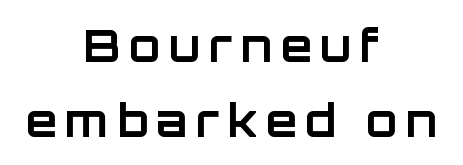
{"serif": "no", "italic": "no", "bold": "yes", "weight": "bold", "width": "normal", "stroke_contrast": "low", "x_height": "large", "monospaced": "no", "underline": "no", "align": "center", "line_spacing": "normal", "line_spacing_ratio": 1.67, "glyph_px": 45}
